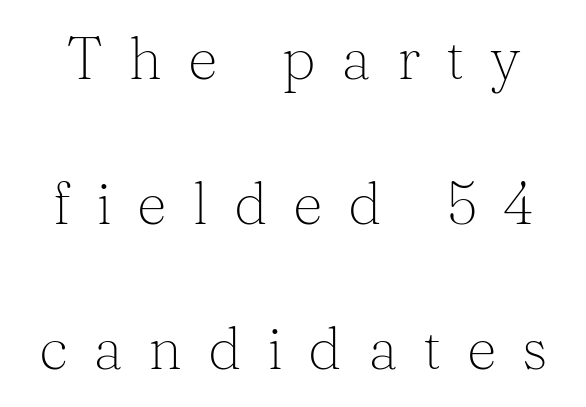
A serif font was chosen for this passage. Leading is clearly above the norm, producing a sparse column. Does the lettering tilt? It doesn't — this is upright. A clean baseline with only descenders dipping below it. Stem width sits at or under what a default text font uses.
